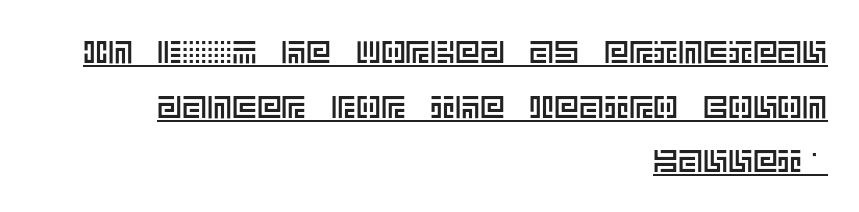
The compositor pushed each line to the right boundary. The rendering uses the underline text-decoration. Tracking here is standard; glyphs follow each other at the usual distance. A roman cut, with each character standing at attention.
